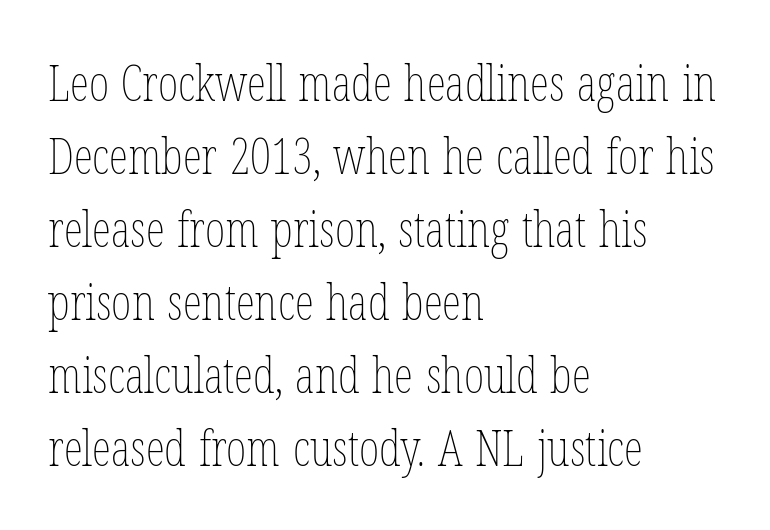
Posture: vertical. Each new line begins a customary step beneath the previous one. Rule under the text: the space is simply empty. Tracking here is standard; glyphs follow each other at the usual distance. The setting favours the left margin, as ordinary paragraphs usually do.
